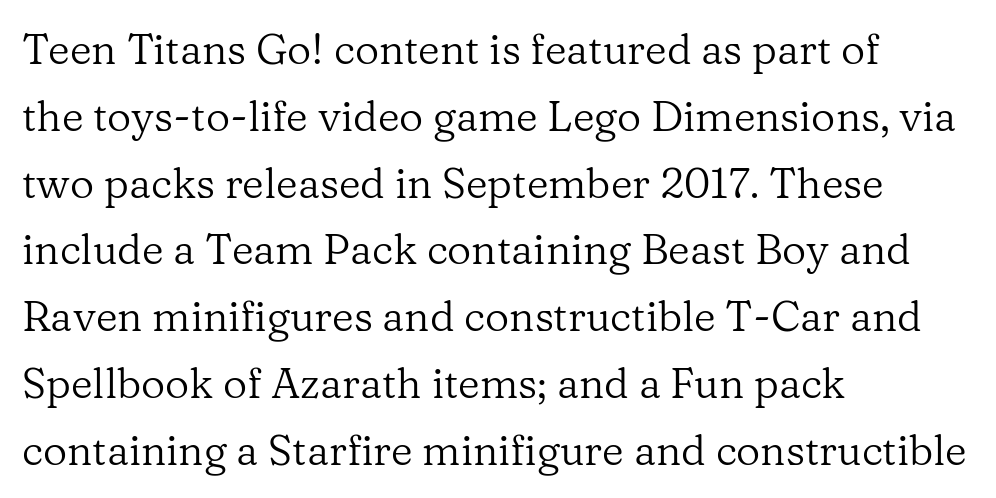
{"serif": "yes", "italic": "no", "bold": "no", "weight": "regular", "width": "normal", "stroke_contrast": "low", "x_height": "medium", "monospaced": "no", "underline": "no", "align": "left", "line_spacing": "normal", "line_spacing_ratio": 1.59, "letter_spacing": "normal", "letter_spacing_em": 0.0, "glyph_px": 42}
